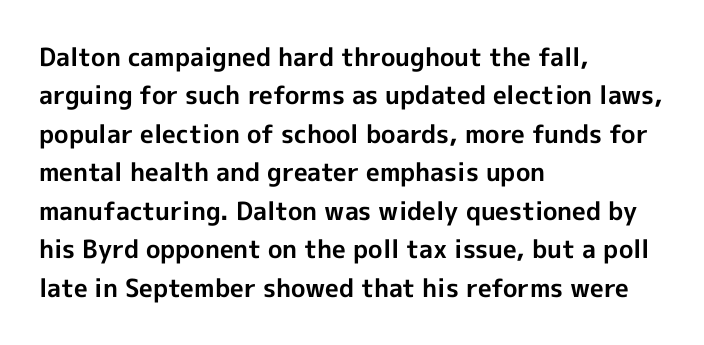
Here the glyphs are tracked normally, forming tight word shapes. Does the weight exceed regular? Yes, all the way to bold. The text block is weighted toward the left margin, trailing off unevenly rightward. Style check: upright. Notice how descenders clear the ascenders below comfortably — that's standard leading. Glance below the letters and you will spot only blank space.
